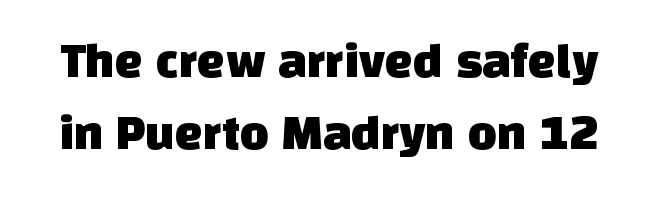
The image shows 50 px sans-serif type; set normal line spacing (1.44x), normal letter spacing, not underlined; low stroke contrast and a large x-height.
